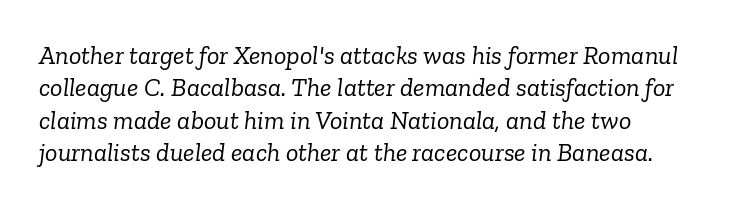
The image shows 26 px text type, italic (leaning right); set normal line spacing (1.25x), normal letter spacing, not underlined.
